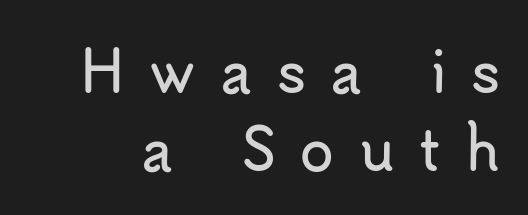
Classification — sans serif. A bare baseline throughout the passage. Every stem runs plumb, perpendicular to the baseline. Each word looks stretched out because of the extra space between its letters. Leading matches the norm, producing a regular column.
